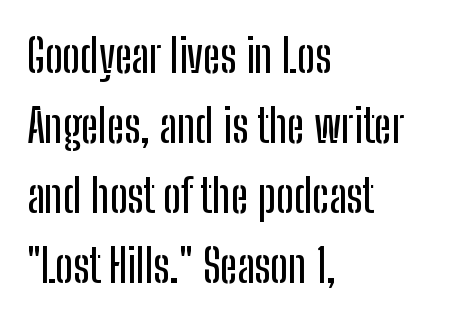
The image shows 46 px condensed sans-serif type, upright; set left-aligned, normal line spacing (1.52x), normal letter spacing, not underlined; low stroke contrast and a medium x-height.
